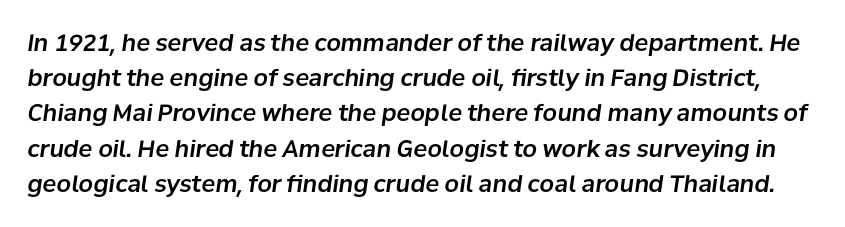
{"italic": "yes", "lean": "right", "slant_degrees": 8, "underline": "no", "line_spacing": "normal", "line_spacing_ratio": 1.53, "letter_spacing": "normal", "letter_spacing_em": 0.0, "glyph_px": 23}
